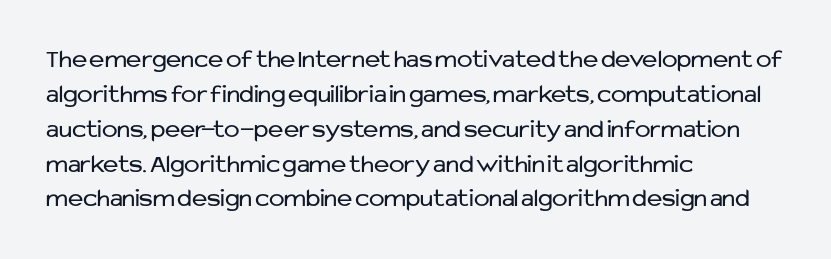
The strip under each line holds only bare page. Short note: letters normally spaced. The axis of the letterforms is exactly vertical. Line spacing here is normal. The rendering anchors every line to the left-hand side.
